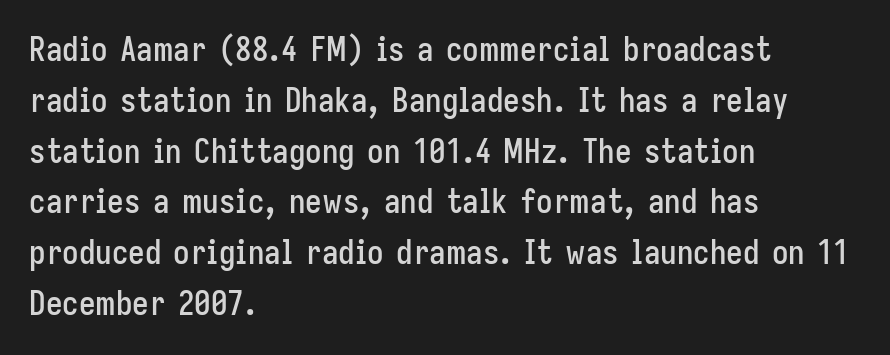
{"serif": "no", "italic": "no", "width": "condensed", "stroke_contrast": "low", "x_height": "medium", "monospaced": "no", "underline": "no", "align": "left", "line_spacing": "normal", "line_spacing_ratio": 1.54, "letter_spacing": "normal", "letter_spacing_em": 0.0, "glyph_px": 33}
